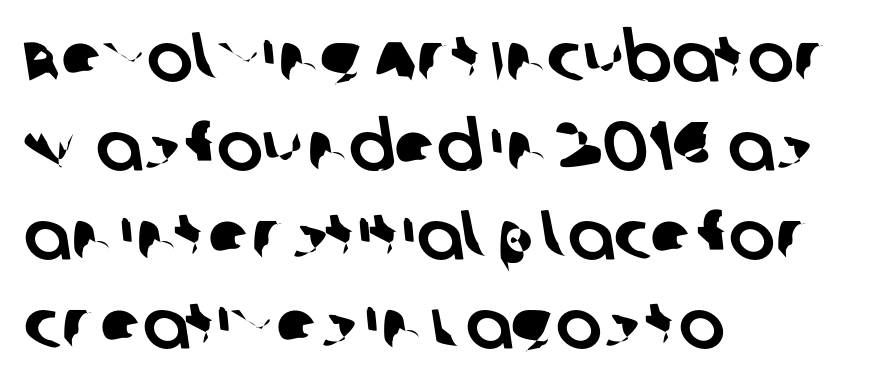
Q: Is the typeface a serif or a sans-serif typeface? A: Sans-serif.
Q: Is the text underlined? A: No.
Q: How is the paragraph aligned? A: Left-aligned.
Q: Is the spacing between letters normal or unusually wide? A: Normal.
Q: Is the spacing between lines tight, normal or loose? A: Normal.
Q: Width (condensed, normal, or wide)? A: Normal.
Q: Stroke contrast? A: Low.
Q: x-height? A: Large.
Q: Monospaced? A: No.
